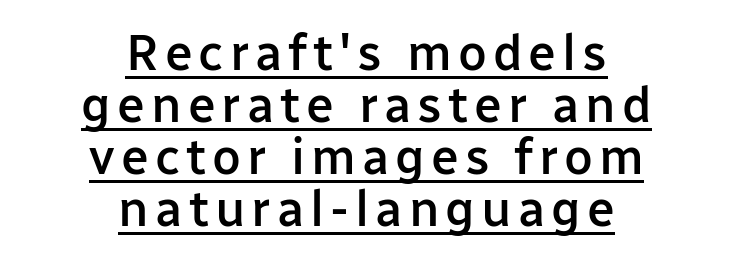
The image shows 50 px semibold sans-serif type, upright; set centered, tight line spacing (1.04x), underlined; low stroke contrast and a medium x-height.
